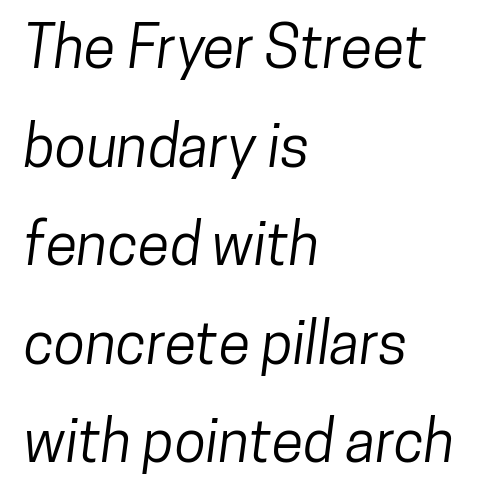
Q: Is the typeface a serif or a sans-serif typeface? A: Sans-serif.
Q: Is the text underlined? A: No.
Q: How is the paragraph aligned? A: Left-aligned.
Q: Is the spacing between letters normal or unusually wide? A: Normal.
Q: Is the spacing between lines tight, normal or loose? A: Normal.
Q: Width (condensed, normal, or wide)? A: Condensed.
Q: Stroke contrast? A: Low.
Q: x-height? A: Medium.
Q: Monospaced? A: No.
